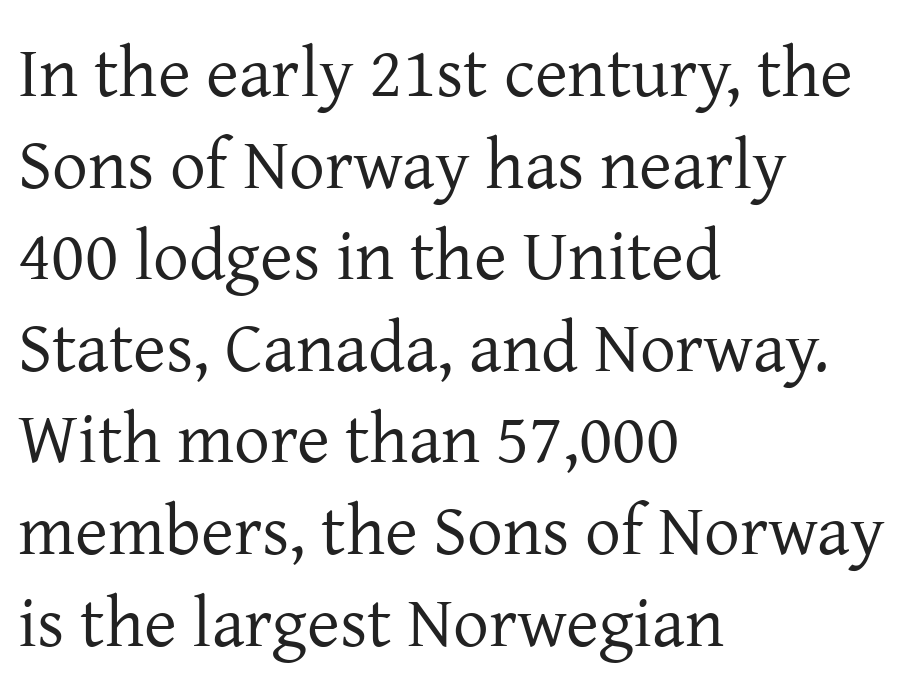
The image shows 71 px regular-weight serif type, upright; set left-aligned, normal line spacing (1.29x), normal letter spacing, not underlined; low stroke contrast and a medium x-height.
